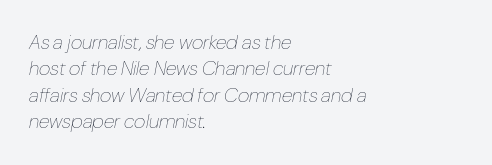
Q: Is the text bold? A: No.
Q: Is the text italic (slanted)? A: Yes, it leans right by about 10 degrees.
Q: Is the text underlined? A: No.
Q: How is the paragraph aligned? A: Left-aligned.
Q: Is the spacing between letters normal or unusually wide? A: Normal.
Q: Is the spacing between lines tight, normal or loose? A: Normal.
